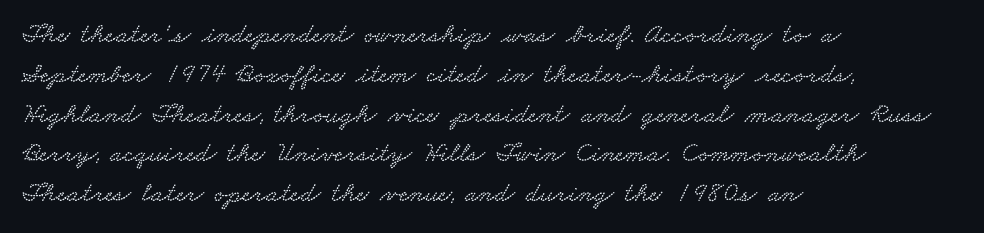
Q: Is the typeface a serif or a sans-serif typeface? A: Serif.
Q: Is the text underlined? A: No.
Q: How is the paragraph aligned? A: Left-aligned.
Q: Is the spacing between letters normal or unusually wide? A: Normal.
Q: Is the spacing between lines tight, normal or loose? A: Normal.
Q: Width (condensed, normal, or wide)? A: Wide.
Q: Stroke contrast? A: Low.
Q: x-height? A: Small.
Q: Monospaced? A: No.
